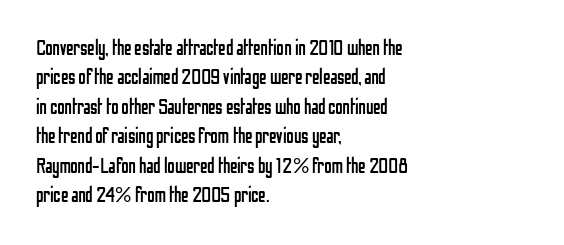
{"italic": "no", "bold": "no", "underline": "no", "align": "left", "line_spacing": "normal", "line_spacing_ratio": 1.4, "letter_spacing": "normal", "letter_spacing_em": 0.0, "glyph_px": 21}
